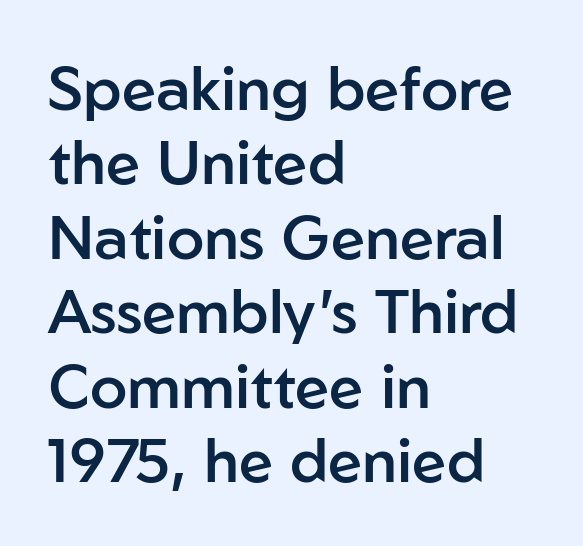
{"serif": "no", "italic": "no", "bold": "semi", "weight": "semibold", "width": "normal", "stroke_contrast": "low", "x_height": "medium", "monospaced": "no", "underline": "no", "align": "left", "line_spacing_ratio": 1.22, "letter_spacing": "normal", "letter_spacing_em": 0.0, "glyph_px": 61}
